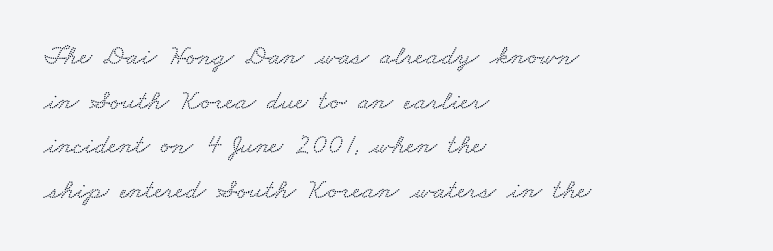
Q: Is the text underlined? A: No.
Q: How is the paragraph aligned? A: Left-aligned.
Q: Is the spacing between letters normal or unusually wide? A: Normal.
Q: Is the spacing between lines tight, normal or loose? A: Normal.
Q: Width (condensed, normal, or wide)? A: Wide.
Q: Stroke contrast? A: Low.
Q: x-height? A: Small.
Q: Monospaced? A: No.
